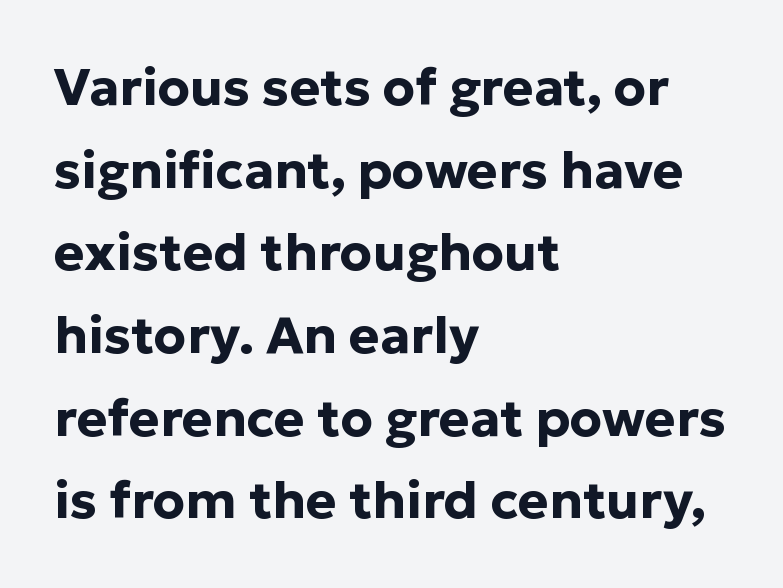
Summary of weight: heavy, a full bold. Line beginnings align vertically; line endings do not. The passage shown is not underscored anywhere. These lines are composed in type without serifs.
